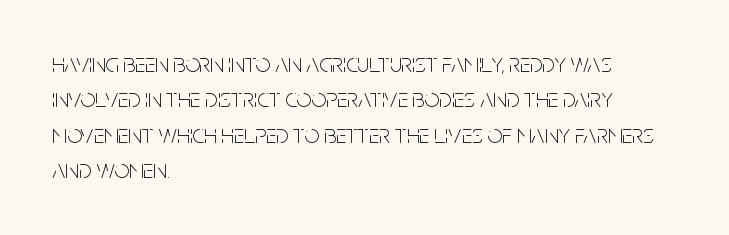
{"italic": "no", "bold": "no", "underline": "no", "align": "left", "line_spacing": "normal", "line_spacing_ratio": 1.36, "letter_spacing": "normal", "letter_spacing_em": 0.0, "glyph_px": 26}
